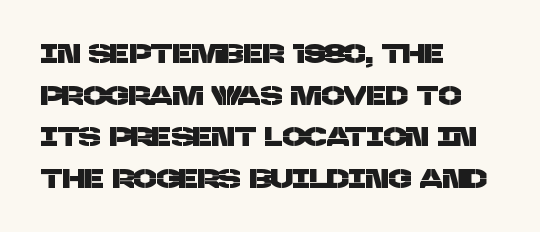
Q: Is the text underlined? A: No.
Q: How is the paragraph aligned? A: Left-aligned.
Q: Is the spacing between letters normal or unusually wide? A: Normal.
Q: Is the spacing between lines tight, normal or loose? A: Normal.
